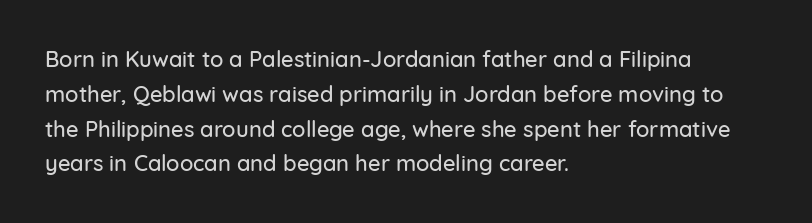
{"italic": "no", "underline": "no", "align": "left", "line_spacing": "normal", "line_spacing_ratio": 1.58, "letter_spacing": "normal", "letter_spacing_em": 0.0, "glyph_px": 22}
